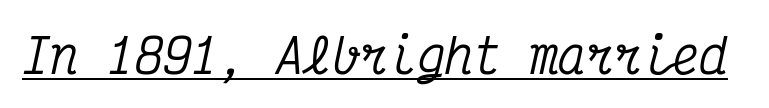
Emphasis-style slanted type is in use. Every word sits above its own underline. The letters march in equal steps, a hallmark of fixed-pitch type. Tracking here is standard; glyphs follow each other at the usual distance. The type family on display is of the serif kind.
